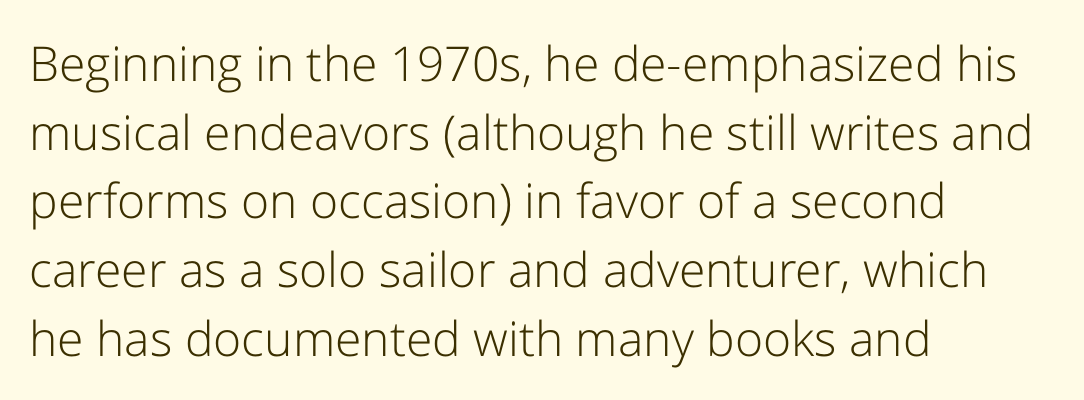
{"serif": "no", "italic": "no", "bold": "no", "weight": "light", "width": "normal", "stroke_contrast": "low", "x_height": "medium", "monospaced": "no", "underline": "no", "align": "left", "line_spacing": "normal", "line_spacing_ratio": 1.43, "letter_spacing": "normal", "letter_spacing_em": 0.0, "glyph_px": 48}
